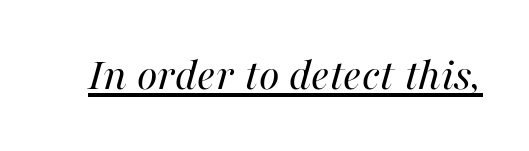
Q: Is the text bold? A: No.
Q: Is the text italic (slanted)? A: Yes, it leans right by about 16 degrees.
Q: Is the text underlined? A: Yes.
Q: Is the spacing between letters normal or unusually wide? A: Normal.
Q: Width (condensed, normal, or wide)? A: Normal.
Q: Stroke contrast? A: High.
Q: x-height? A: Medium.
Q: Monospaced? A: No.
